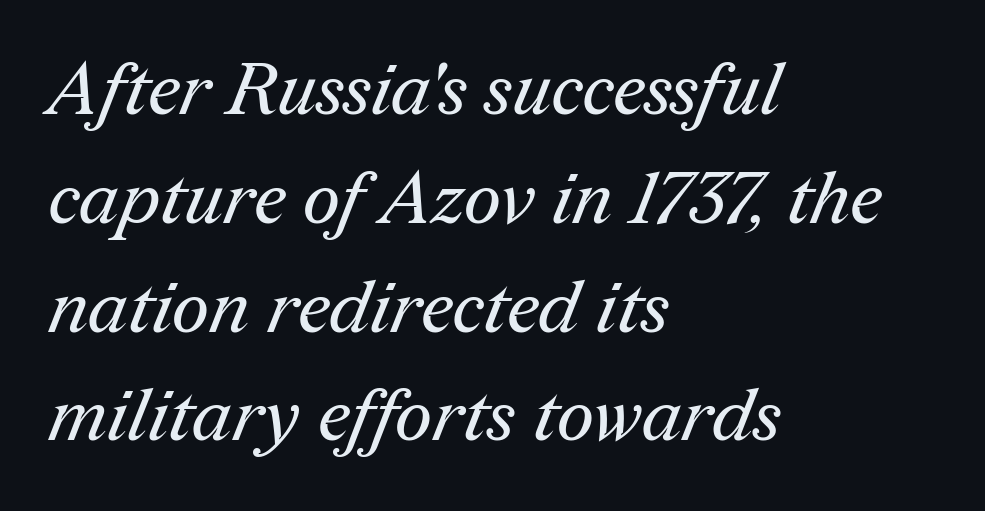
The image shows 73 px regular-weight serif type; set left-aligned, normal line spacing (1.49x), normal letter spacing, not underlined; medium stroke contrast and a medium x-height.
